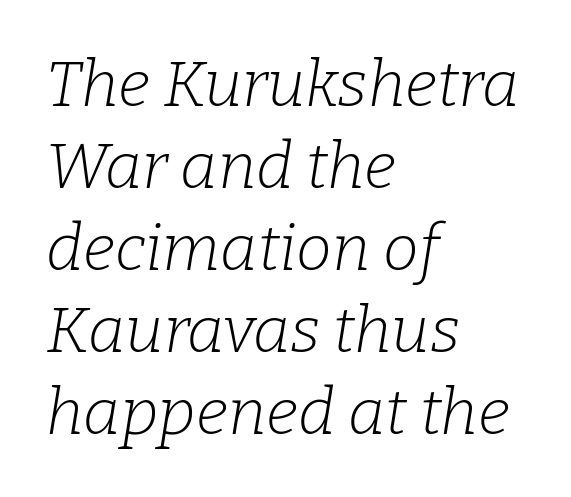
Q: Is the text bold? A: No.
Q: Is the text italic (slanted)? A: Yes, it leans right by about 9 degrees.
Q: Is the typeface a serif or a sans-serif typeface? A: Serif.
Q: Is the text underlined? A: No.
Q: How is the paragraph aligned? A: Left-aligned.
Q: Is the spacing between letters normal or unusually wide? A: Normal.
Q: Is the spacing between lines tight, normal or loose? A: Normal.
Q: Width (condensed, normal, or wide)? A: Normal.
Q: Stroke contrast? A: Low.
Q: x-height? A: Medium.
Q: Monospaced? A: No.
